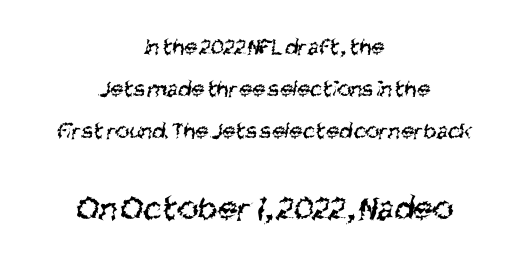
Proportional: the letters do not fall into vertical columns. Caption: multi-line text, centered on the measure. Students, note that the glyphs here touch the page at normal intervals. Glance below the letters and you will spot only blank space. Which of the two is more prominent by size? The second, at the bottom. Weight: not bold — regular or lighter.
